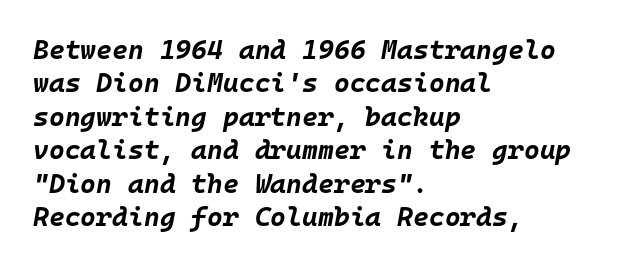
Q: Is the text bold? A: Yes.
Q: Is the text italic (slanted)? A: Yes, it leans right by about 10 degrees.
Q: Is the text underlined? A: No.
Q: How is the paragraph aligned? A: Left-aligned.
Q: Is the spacing between letters normal or unusually wide? A: Normal.
